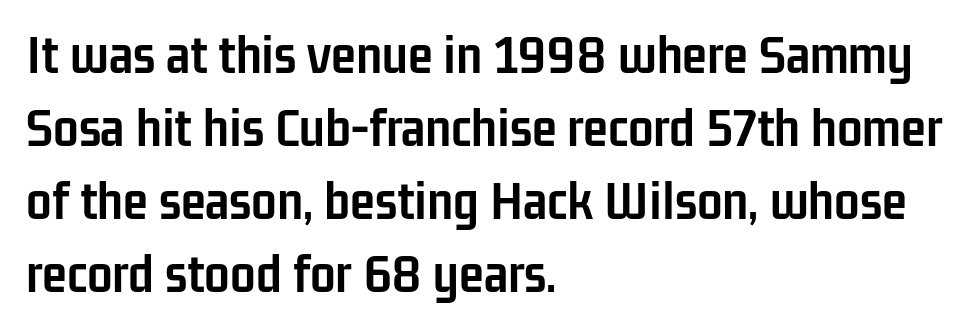
{"serif": "no", "italic": "no", "bold": "yes", "weight": "semibold", "width": "condensed", "stroke_contrast": "low", "x_height": "medium", "monospaced": "no", "underline": "no", "align": "left", "line_spacing": "normal", "line_spacing_ratio": 1.28, "letter_spacing": "normal", "letter_spacing_em": 0.0, "glyph_px": 57}
